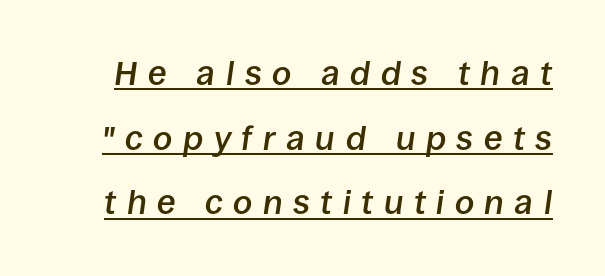
The image shows 34 px semibold type, italic (leaning right); set loose line spacing (1.9x), unusually wide letter spacing (+0.31 em), underlined; low stroke contrast and a large x-height.
